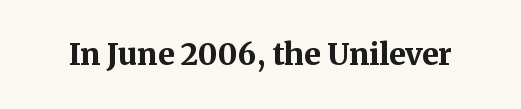
Q: Is the text bold? A: Yes.
Q: Is the text italic (slanted)? A: No, it is upright.
Q: Is the typeface a serif or a sans-serif typeface? A: Serif.
Q: Is the text underlined? A: No.
Q: Is the spacing between letters normal or unusually wide? A: Normal.
Q: Width (condensed, normal, or wide)? A: Normal.
Q: Stroke contrast? A: Medium.
Q: x-height? A: Medium.
Q: Monospaced? A: No.
